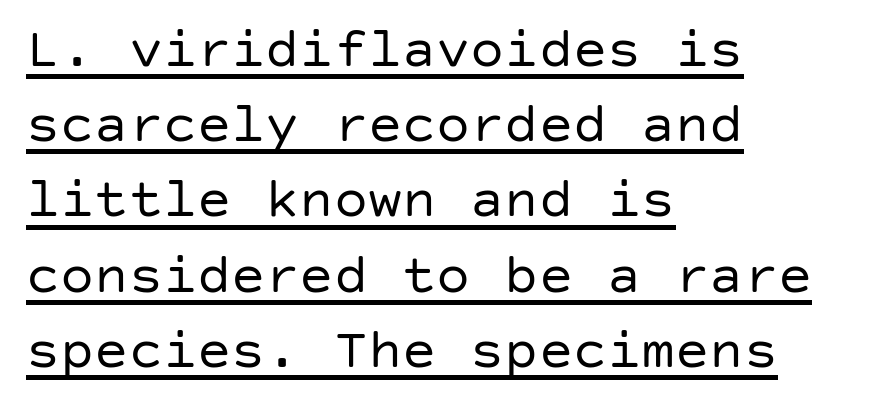
{"serif": "no", "italic": "no", "bold": "no", "weight": "regular", "width": "normal", "stroke_contrast": "low", "x_height": "large", "underline": "yes", "align": "left", "line_spacing": "normal", "line_spacing_ratio": 1.32, "letter_spacing": "normal", "letter_spacing_em": 0.0, "glyph_px": 57}
